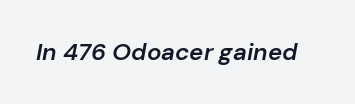
Q: Is the text bold? A: Semi-bold.
Q: Is the text italic (slanted)? A: Yes, it leans right by about 10 degrees.
Q: Is the text underlined? A: No.
Q: Is the spacing between letters normal or unusually wide? A: Normal.
